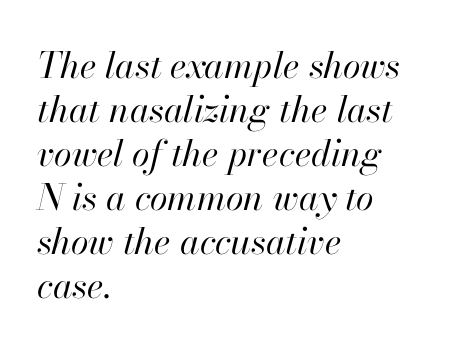
Heaviness? Minimal to ordinary, like unemphasized prose. The rag falls on the right side of this text block. Underline: absent. Proportional: the letters do not fall into vertical columns. An italicized treatment has been applied to the whole sample.
